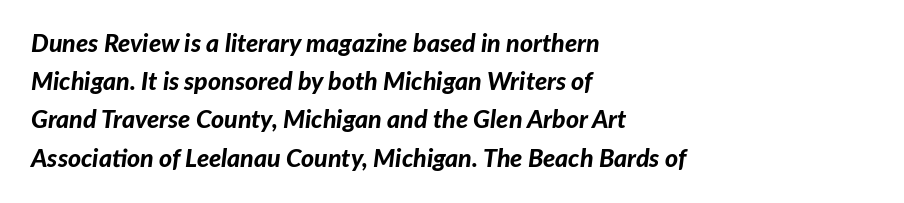
Q: Is the text bold? A: Yes.
Q: Is the text italic (slanted)? A: Yes, it leans right by about 7 degrees.
Q: Is the text underlined? A: No.
Q: How is the paragraph aligned? A: Left-aligned.
Q: Is the spacing between letters normal or unusually wide? A: Normal.
Q: Is the spacing between lines tight, normal or loose? A: Normal.
